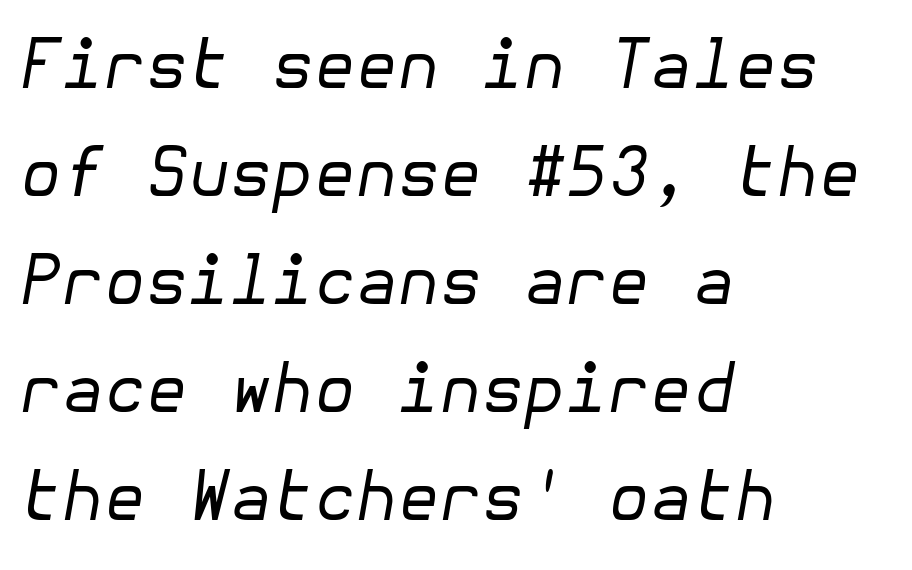
Q: Is the text bold? A: No.
Q: Is the text italic (slanted)? A: Yes, it leans right by about 10 degrees.
Q: Is the text underlined? A: No.
Q: How is the paragraph aligned? A: Left-aligned.
Q: Is the spacing between letters normal or unusually wide? A: Normal.
Q: Is the spacing between lines tight, normal or loose? A: Normal.
Q: Width (condensed, normal, or wide)? A: Normal.
Q: Stroke contrast? A: Low.
Q: x-height? A: Medium.
